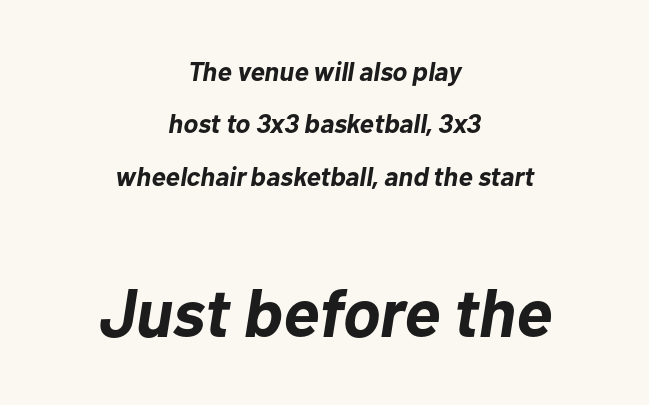
{"italic": "yes", "lean": "right", "slant_degrees": 10, "bold": "yes", "weight": "bold", "width": "normal", "stroke_contrast": "low", "x_height": "medium", "monospaced": "no", "underline": "no", "align": "center", "line_spacing": "loose", "line_spacing_ratio": 1.94, "letter_spacing": "normal", "letter_spacing_em": 0.0, "larger_block": "second", "size_ratio": 2.52, "glyph_px": 68}
